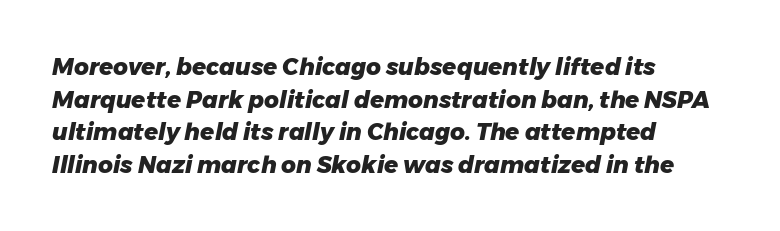
Q: Is the text bold? A: Yes.
Q: Is the text italic (slanted)? A: Yes, it leans right by about 11 degrees.
Q: Is the text underlined? A: No.
Q: How is the paragraph aligned? A: Left-aligned.
Q: Is the spacing between letters normal or unusually wide? A: Normal.
Q: Is the spacing between lines tight, normal or loose? A: Normal.
